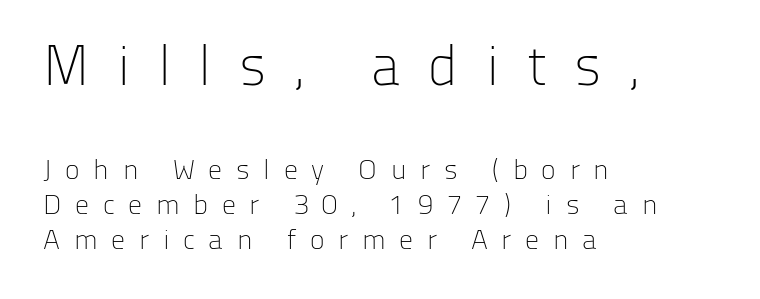
{"serif": "no", "italic": "no", "bold": "no", "weight": "light", "width": "normal", "stroke_contrast": "low", "x_height": "medium", "monospaced": "no", "underline": "no", "align": "left", "line_spacing": "normal", "line_spacing_ratio": 1.25, "letter_spacing": "wide", "letter_spacing_em": 0.49, "larger_block": "first", "size_ratio": 2.0, "glyph_px": 56}
